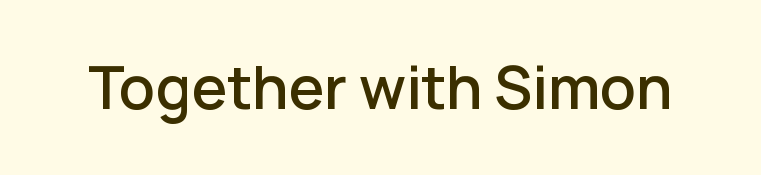
The characters display no serif detailing; their extremities are plain. Typesetter's note: demi weight, one step under bold. The horizontal fit of the characters is conventional and even. Bare-footed words on every line.
